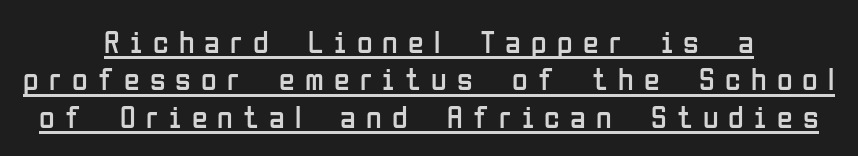
Q: Is the text bold? A: No.
Q: Is the text italic (slanted)? A: No, it is upright.
Q: Is the typeface a serif or a sans-serif typeface? A: Sans-serif.
Q: Is the text underlined? A: Yes.
Q: How is the paragraph aligned? A: Centered.
Q: Is the spacing between letters normal or unusually wide? A: Unusually wide.
Q: Width (condensed, normal, or wide)? A: Condensed.
Q: Stroke contrast? A: Low.
Q: x-height? A: Medium.
Q: Monospaced? A: No.
